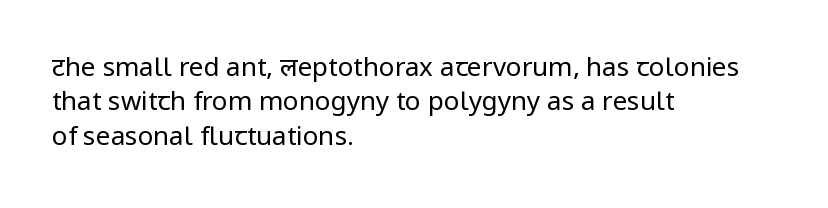
{"italic": "no", "bold": "no", "underline": "no", "align": "left", "line_spacing": "normal", "line_spacing_ratio": 1.32, "letter_spacing": "normal", "letter_spacing_em": 0.0, "glyph_px": 26}
